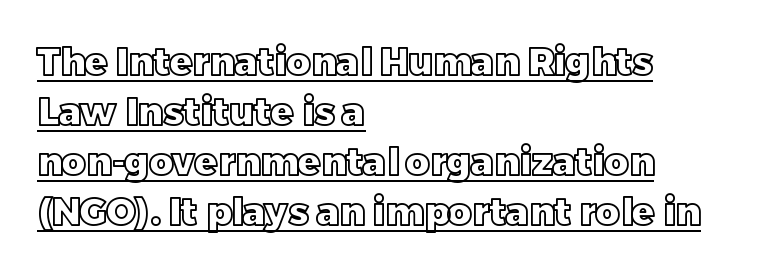
The image shows 37 px text type, upright; set left-aligned, normal line spacing (1.35x), normal letter spacing, underlined; a large x-height.
